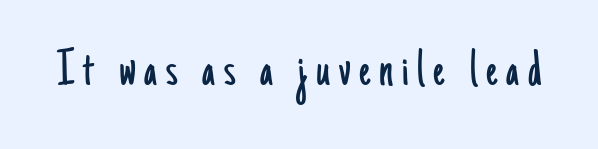
Serif or sans? Sans — the stroke terminals are bare. Descenders are the only things crossing below the line. The type sits square on the baseline with zero lean. The typesetting does not lean heavy: it is not bold.
